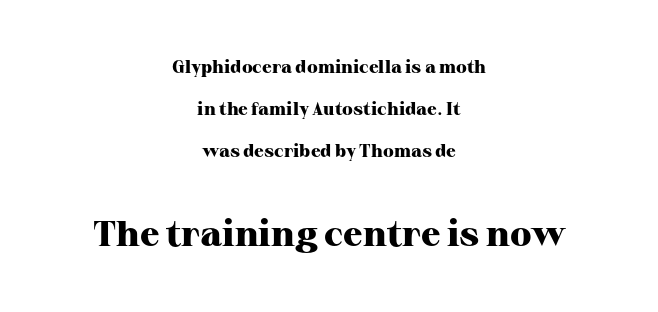
Both edges are ragged and mirror each other, which tells us the setting is centered. The rendering shows small feet on the letterforms — a serif design. The lines are spread far apart with generous leading. Proportional: the letters do not fall into vertical columns. Rendered with straight, roman letterforms.
